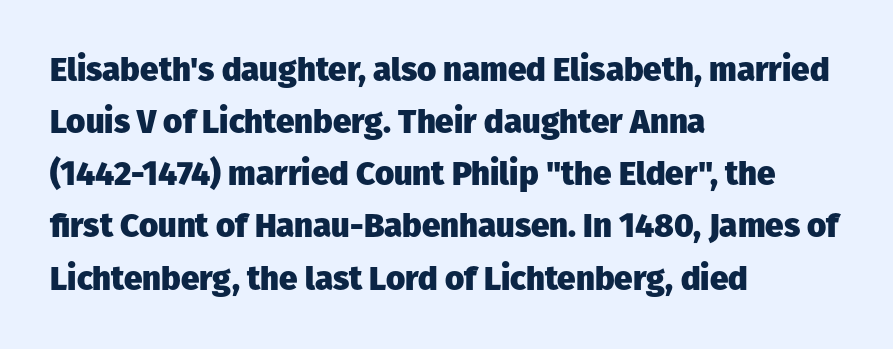
Upright lettering throughout. As a designer I'd log this as weight 700, bold. Descenders are the only things crossing below the line. What stands out about the letter spacing? Nothing — it is the standard amount. The setting favours the left margin, as ordinary paragraphs usually do. Note the varied advance widths — an 'i' is clearly narrower than an 'm'.
